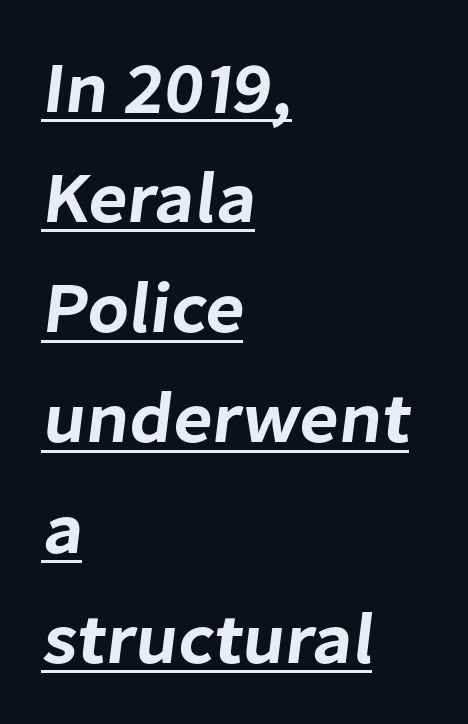
Each word holds together tightly as a unit, with standard inter-letter gaps. Vertically, the passage feels balanced, rows spaced as you'd expect. Like a heading marked for emphasis, these lines bear an underscore. Line starts are locked; line ends wander. In terms of letterform style, serifs are entirely absent. Varying glyph widths throughout — classic text-font behaviour.
